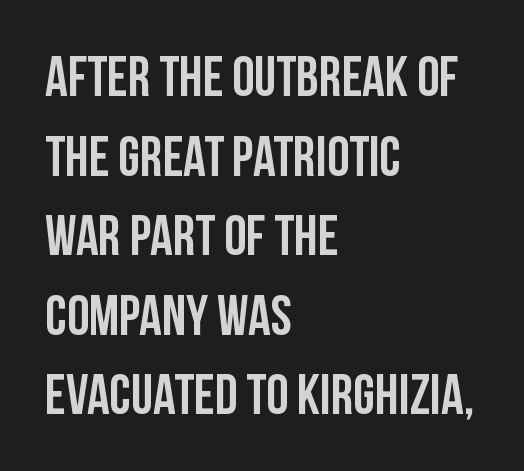
The image shows 56 px condensed sans-serif type, upright; set left-aligned, normal line spacing (1.42x), normal letter spacing, not underlined; low stroke contrast and a large x-height.
